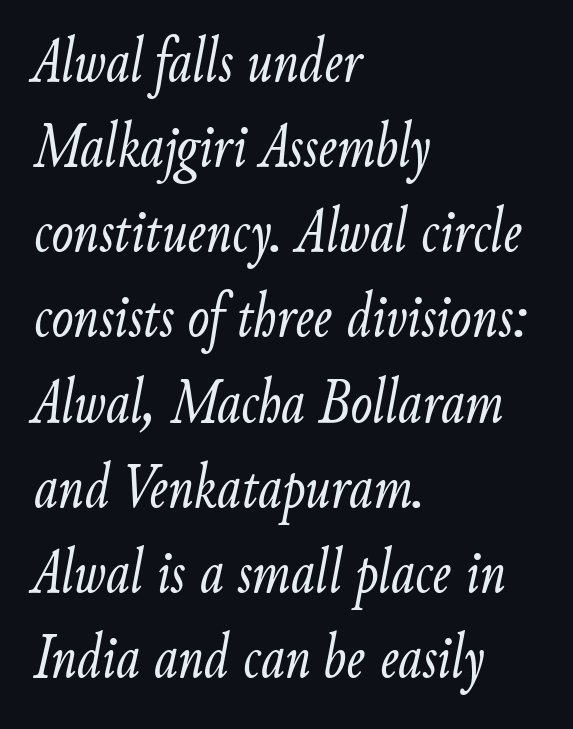
The image shows 65 px light, condensed type, italic (leaning right); set left-aligned, normal line spacing (1.31x), normal letter spacing, not underlined; low stroke contrast and a small x-height.
